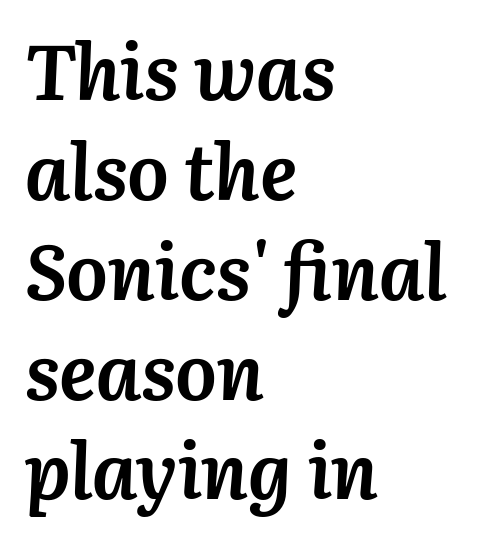
{"italic": "yes", "lean": "right", "slant_degrees": 3, "bold": "yes", "weight": "semibold", "width": "normal", "stroke_contrast": "medium", "x_height": "medium", "monospaced": "no", "underline": "no", "align": "left", "line_spacing": "normal", "line_spacing_ratio": 1.28, "letter_spacing": "normal", "letter_spacing_em": 0.0, "glyph_px": 78}
